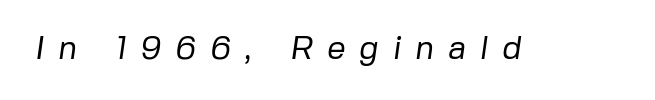
{"serif": "no", "bold": "no", "weight": "regular", "width": "normal", "stroke_contrast": "low", "x_height": "medium", "monospaced": "no", "underline": "no", "letter_spacing": "wide", "letter_spacing_em": 0.42, "glyph_px": 33}
